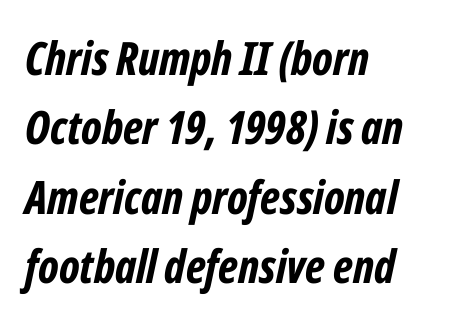
{"italic": "yes", "lean": "right", "slant_degrees": 12, "bold": "yes", "weight": "bold", "width": "condensed", "stroke_contrast": "low", "x_height": "medium", "monospaced": "no", "underline": "no", "align": "left", "line_spacing": "normal", "line_spacing_ratio": 1.51, "letter_spacing": "normal", "letter_spacing_em": 0.0, "glyph_px": 46}
